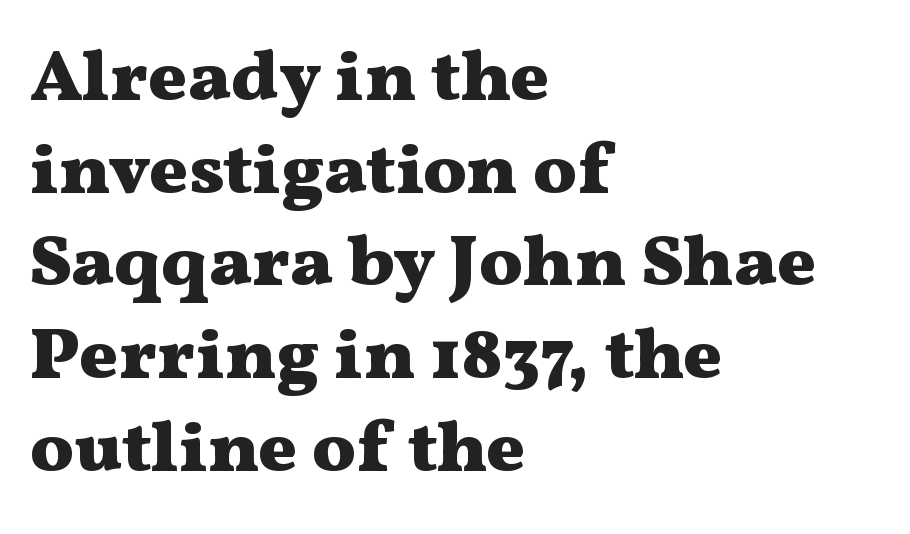
{"serif": "yes", "italic": "no", "bold": "yes", "weight": "heavy", "width": "wide", "stroke_contrast": "medium", "x_height": "medium", "monospaced": "no", "underline": "no", "align": "left", "line_spacing": "normal", "line_spacing_ratio": 1.27, "letter_spacing": "normal", "letter_spacing_em": 0.0, "glyph_px": 73}
